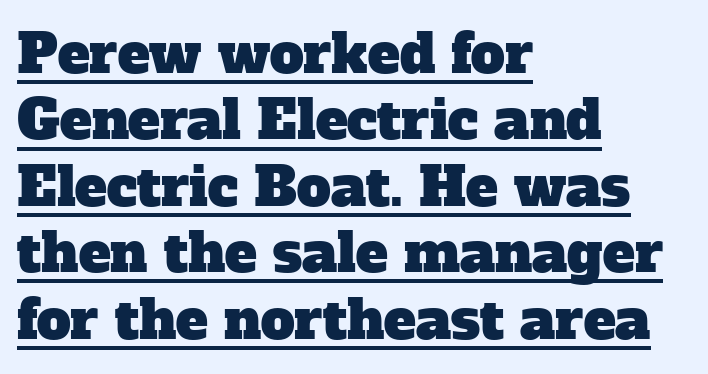
Glance below the letters and you will spot a drawn line. Nothing unusual about the tracking: characters are spaced as the font intends. These lines are rendered in a variable-pitch font. Compared with a centered layout, this one pins lines to the left instead. What kind of face is this? One with serifs.
